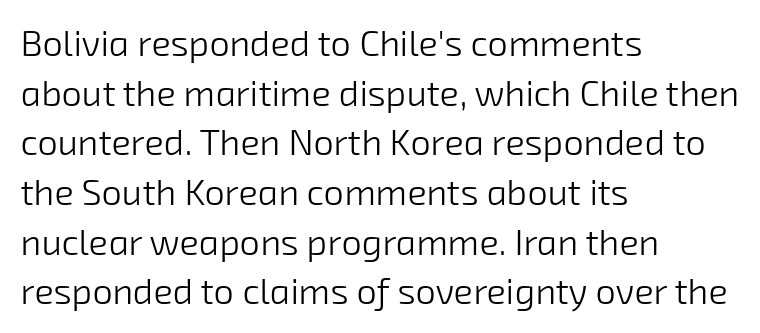
{"serif": "no", "bold": "no", "weight": "light", "width": "normal", "stroke_contrast": "low", "x_height": "medium", "monospaced": "no", "underline": "no", "align": "left", "line_spacing": "normal", "line_spacing_ratio": 1.38, "letter_spacing": "normal", "letter_spacing_em": 0.0, "glyph_px": 36}
